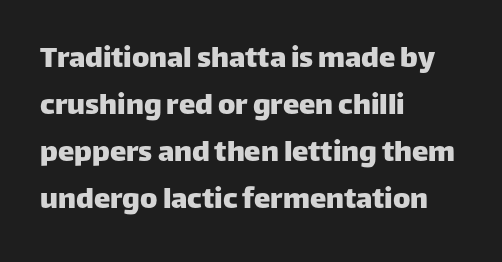
{"serif": "no", "italic": "no", "width": "normal", "stroke_contrast": "low", "x_height": "large", "monospaced": "no", "underline": "no", "align": "left", "line_spacing": "normal", "line_spacing_ratio": 1.42, "letter_spacing": "normal", "letter_spacing_em": 0.0, "glyph_px": 33}
